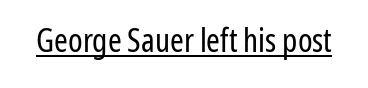
Nope, no serifs anywhere on these letters. There is no visible air inserted between adjacent glyphs. Emphasis is given by a line drawn under the lettering. A typesetter would call this proportional, since set widths differ per character.
